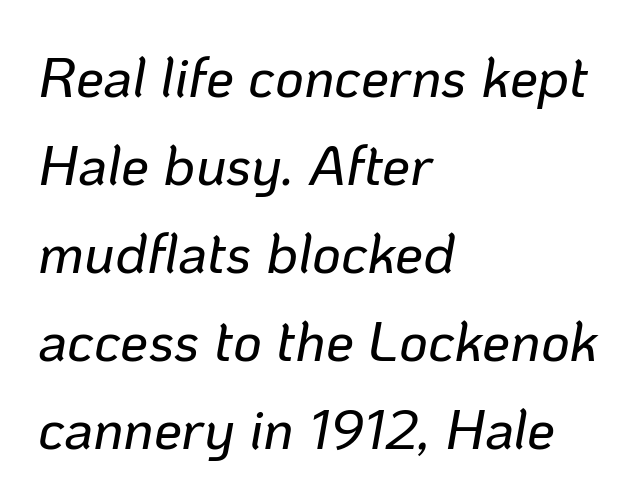
The image shows 56 px text type, italic (leaning right); set left-aligned, normal line spacing (1.57x), normal letter spacing, not underlined; low stroke contrast and a medium x-height.
